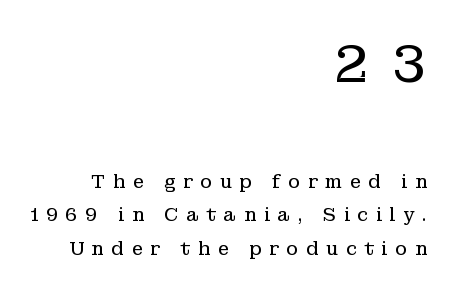
Q: Is the text bold? A: No.
Q: Is the text italic (slanted)? A: No, it is upright.
Q: Is the typeface a serif or a sans-serif typeface? A: Serif.
Q: Is the text underlined? A: No.
Q: How is the paragraph aligned? A: Right-aligned.
Q: Is the spacing between letters normal or unusually wide? A: Unusually wide.
Q: Which block of text is set in a larger size, the first (top) or the second (bottom)? A: The first (top) one.
Q: Width (condensed, normal, or wide)? A: Normal.
Q: Stroke contrast? A: Low.
Q: x-height? A: Medium.
Q: Monospaced? A: No.
